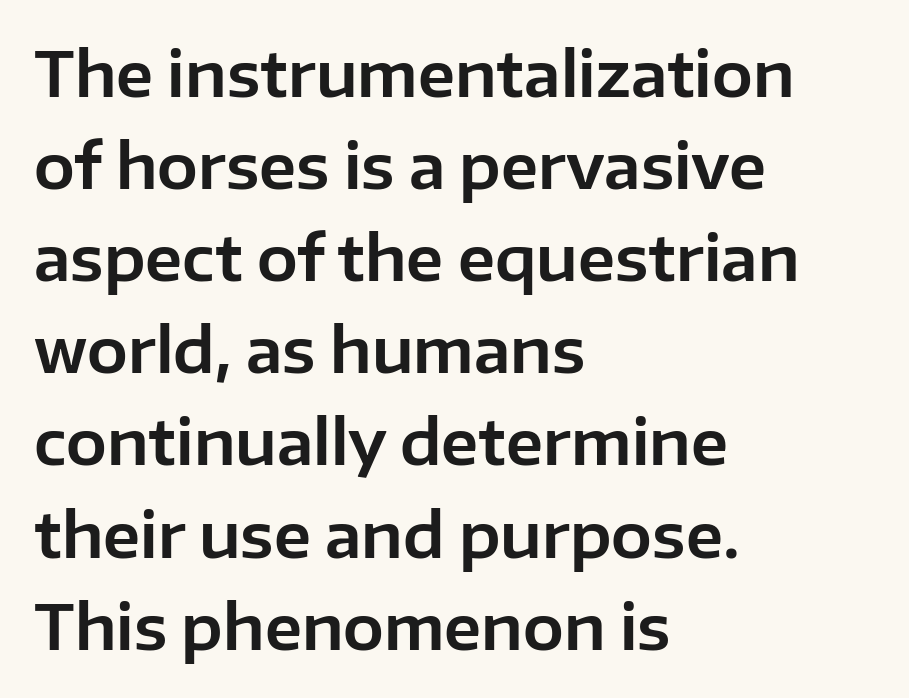
The glyphs are unaccompanied by any horizontal stroke below them. Which margin do the lines hug? The left one — the right edge is uneven. Note the varied advance widths — an 'i' is clearly narrower than an 'm'. No extra tracking has been applied to these lines. Observe the absence of serifs on each vertical stroke in this sample.
